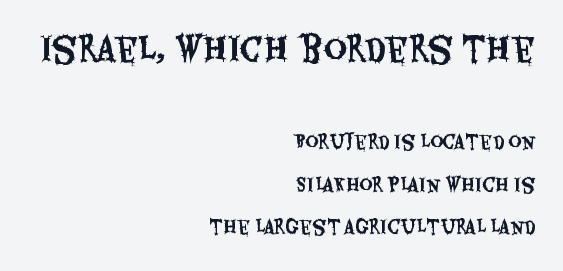
{"serif": "no", "italic": "no", "width": "condensed", "stroke_contrast": "medium", "x_height": "large", "monospaced": "no", "underline": "no", "align": "right", "line_spacing": "loose", "line_spacing_ratio": 2.38, "letter_spacing": "normal", "letter_spacing_em": 0.0, "larger_block": "first", "size_ratio": 1.78, "glyph_px": 32}
